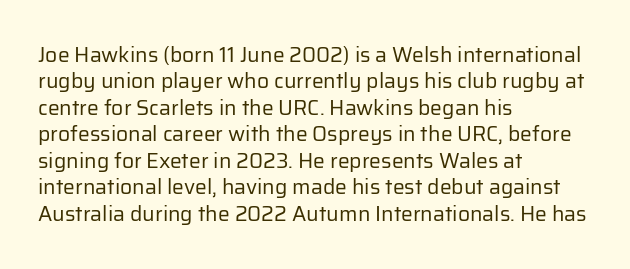
The rendering uses a moderate line-height, typical for paragraphs. Only glyphs here, with clear space below each row. The passage is arranged the way most books set body copy — flush left. Spacing between characters is what you'd get straight out of the box.
